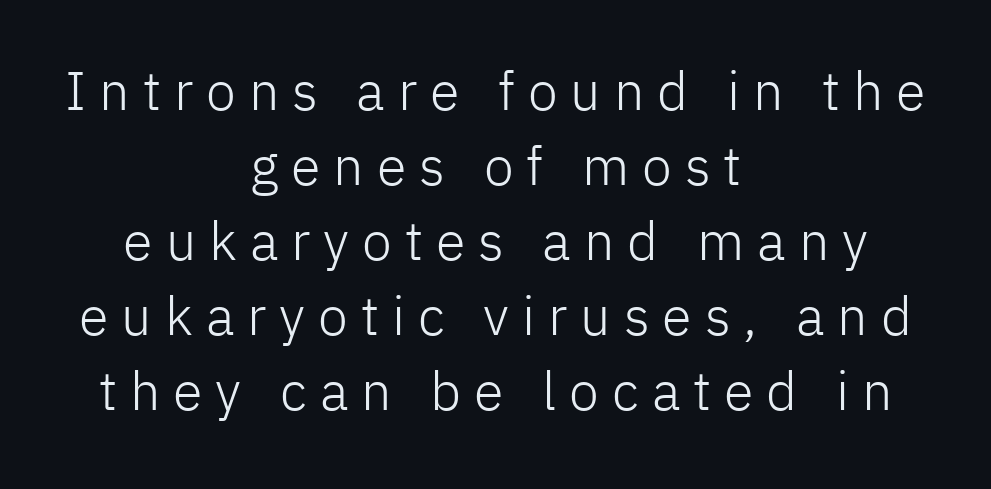
Q: Is the text bold? A: No.
Q: Is the text italic (slanted)? A: No, it is upright.
Q: Is the typeface a serif or a sans-serif typeface? A: Sans-serif.
Q: Is the text underlined? A: No.
Q: How is the paragraph aligned? A: Centered.
Q: Is the spacing between letters normal or unusually wide? A: Unusually wide.
Q: Is the spacing between lines tight, normal or loose? A: Normal.
Q: Width (condensed, normal, or wide)? A: Normal.
Q: Stroke contrast? A: Low.
Q: x-height? A: Medium.
Q: Monospaced? A: No.
